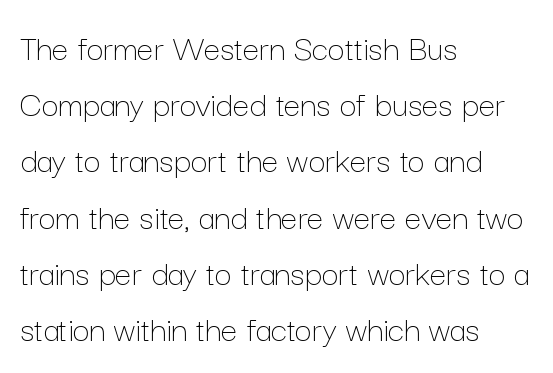
Q: Is the text bold? A: No.
Q: Is the text italic (slanted)? A: No, it is upright.
Q: Is the text underlined? A: No.
Q: How is the paragraph aligned? A: Left-aligned.
Q: Is the spacing between letters normal or unusually wide? A: Normal.
Q: Is the spacing between lines tight, normal or loose? A: Normal.
Q: Width (condensed, normal, or wide)? A: Normal.
Q: Stroke contrast? A: Low.
Q: x-height? A: Medium.
Q: Monospaced? A: No.
